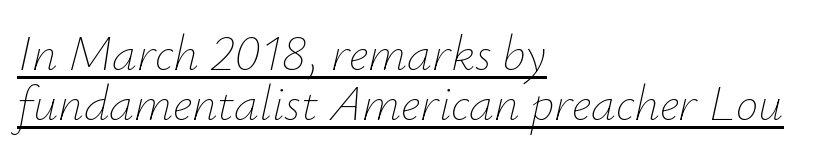
Q: Is the text bold? A: No.
Q: Is the text italic (slanted)? A: Yes, it leans right by about 12 degrees.
Q: Is the text underlined? A: Yes.
Q: How is the paragraph aligned? A: Left-aligned.
Q: Is the spacing between letters normal or unusually wide? A: Normal.
Q: Is the spacing between lines tight, normal or loose? A: Tight.
Q: Width (condensed, normal, or wide)? A: Normal.
Q: Stroke contrast? A: Low.
Q: x-height? A: Small.
Q: Monospaced? A: No.
